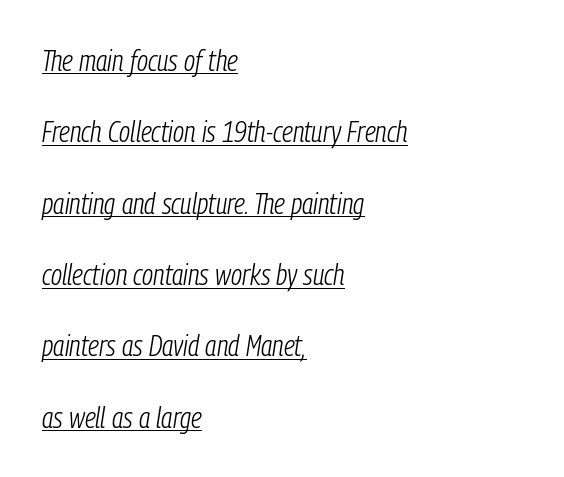
Q: Is the text bold? A: No.
Q: Is the text italic (slanted)? A: Yes, it leans right by about 9 degrees.
Q: Is the text underlined? A: Yes.
Q: How is the paragraph aligned? A: Left-aligned.
Q: Is the spacing between letters normal or unusually wide? A: Normal.
Q: Is the spacing between lines tight, normal or loose? A: Loose.
Q: Width (condensed, normal, or wide)? A: Condensed.
Q: Stroke contrast? A: Low.
Q: x-height? A: Medium.
Q: Monospaced? A: No.
